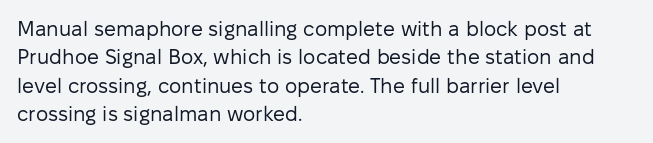
{"italic": "no", "bold": "no", "underline": "no", "align": "left", "line_spacing": "normal", "line_spacing_ratio": 1.35, "letter_spacing": "normal", "letter_spacing_em": 0.0, "glyph_px": 21}
